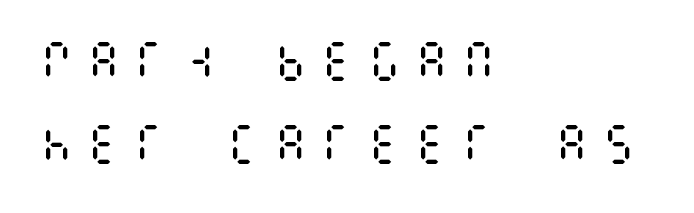
Q: Is the text bold? A: No.
Q: Is the text italic (slanted)? A: No, it is upright.
Q: Is the text underlined? A: No.
Q: How is the paragraph aligned? A: Left-aligned.
Q: Is the spacing between letters normal or unusually wide? A: Unusually wide.
Q: Is the spacing between lines tight, normal or loose? A: Loose.
Q: Width (condensed, normal, or wide)? A: Condensed.
Q: Stroke contrast? A: Medium.
Q: x-height? A: Large.
